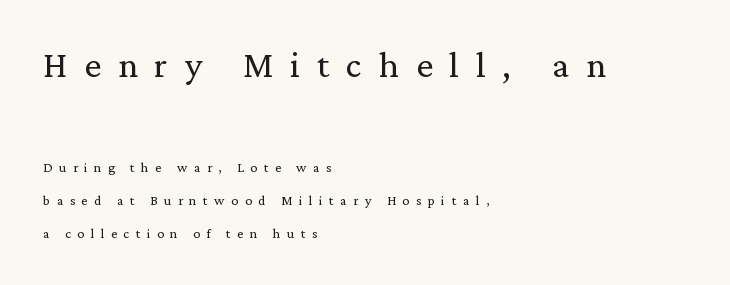
Q: Is the text bold? A: No.
Q: Is the text italic (slanted)? A: No, it is upright.
Q: Is the typeface a serif or a sans-serif typeface? A: Serif.
Q: Is the text underlined? A: No.
Q: How is the paragraph aligned? A: Left-aligned.
Q: Is the spacing between letters normal or unusually wide? A: Unusually wide.
Q: Is the spacing between lines tight, normal or loose? A: Loose.
Q: Which block of text is set in a larger size, the first (top) or the second (bottom)? A: The first (top) one.
Q: Width (condensed, normal, or wide)? A: Normal.
Q: Stroke contrast? A: Medium.
Q: x-height? A: Medium.
Q: Monospaced? A: No.
